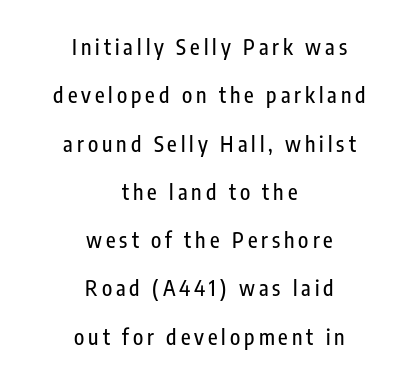
{"italic": "no", "underline": "no", "align": "center", "line_spacing": "loose", "line_spacing_ratio": 2.3, "glyph_px": 21}
